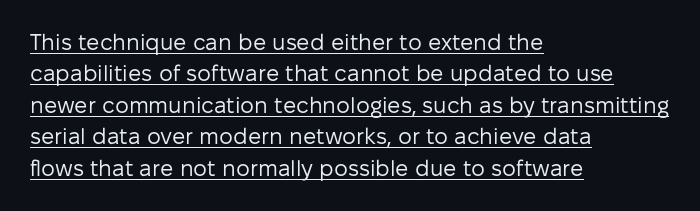
{"italic": "no", "bold": "no", "underline": "yes", "align": "left", "line_spacing": "normal", "line_spacing_ratio": 1.43, "letter_spacing": "normal", "letter_spacing_em": 0.0, "glyph_px": 22}
